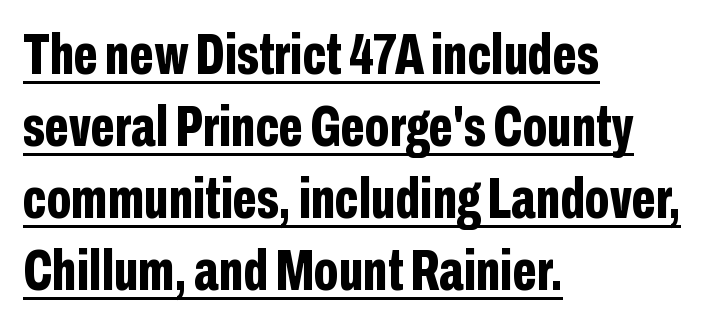
{"serif": "no", "italic": "no", "bold": "yes", "weight": "bold", "width": "condensed", "stroke_contrast": "low", "x_height": "medium", "monospaced": "no", "underline": "yes", "align": "left", "line_spacing_ratio": 1.24, "letter_spacing": "normal", "letter_spacing_em": 0.0, "glyph_px": 58}
